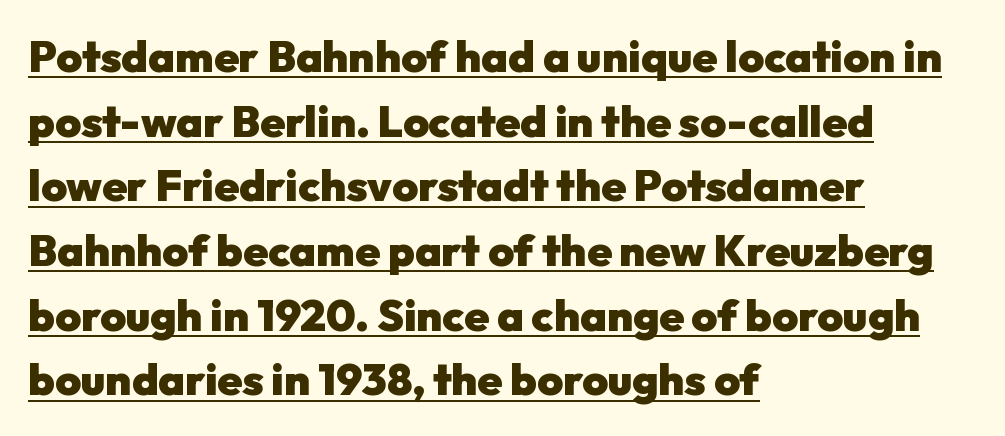
Upright lettering throughout. Spacing verdict: proportional, widths tailored to each character. Leftover space on each line is placed entirely after the last word. Summary of vertical rhythm: regular, with standard interline spacing. The strokes are fattened all the way to bold. Unlike a traditional serif, this face leaves its strokes unadorned.
